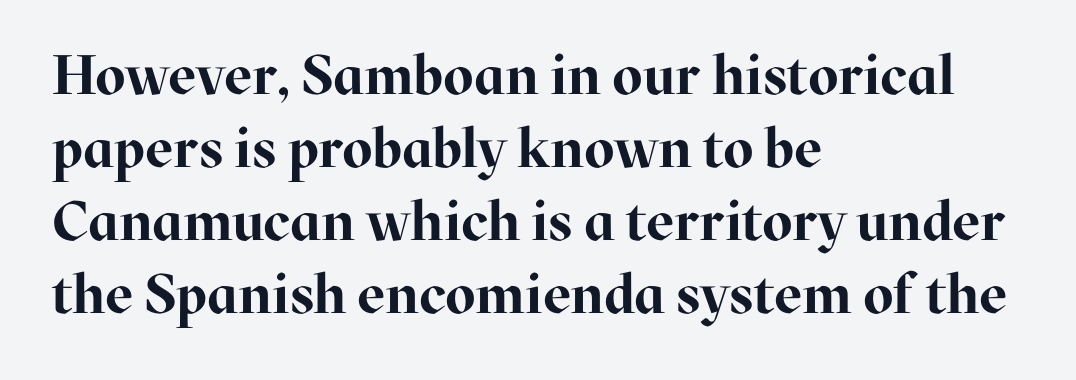
Regarding leading, the lines here are spaced in the standard way. Italic? Not at all — the glyphs are vertical. These words are printed bold, with thick strokes throughout. Letterform terminals end in serifs throughout the passage.
